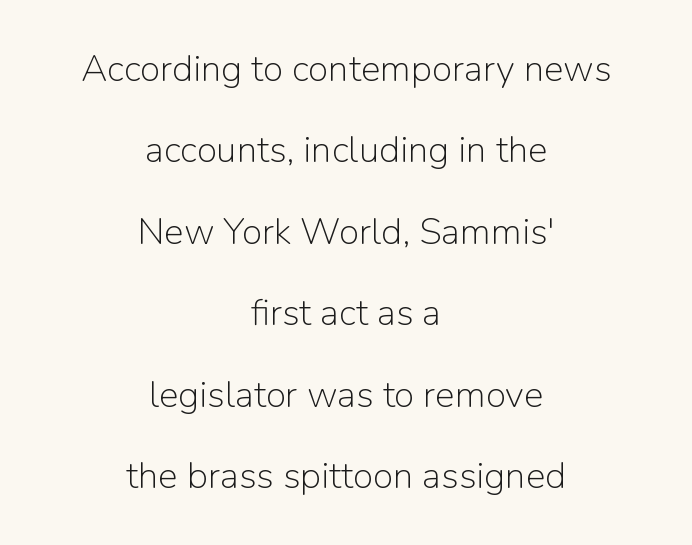
The image shows 37 px light sans-serif type, upright; set centered, loose line spacing (2.2x), normal letter spacing, not underlined; low stroke contrast and a medium x-height.
